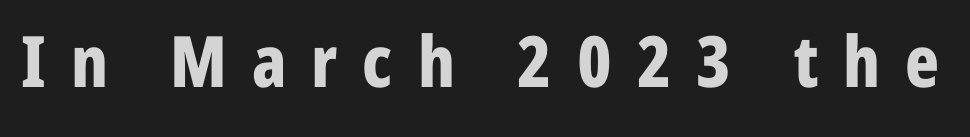
The image shows 71 px bold, condensed sans-serif type, upright; set unusually wide letter spacing (+0.35 em), not underlined; low stroke contrast and a medium x-height.
